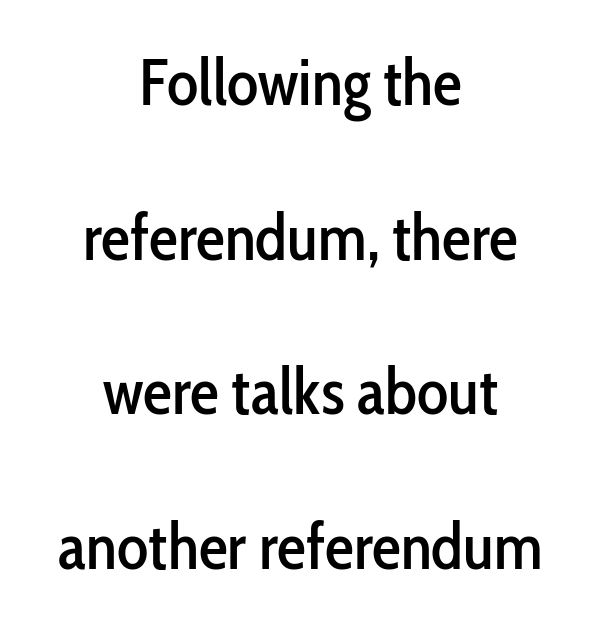
When letters stand straight like this, we call the style roman or upright. A great deal of white space separates one row of letters from the next. Type style note: lacks serifs. The rag falls on both sides of this text block equally. The line texture is even and compact thanks to regular tracking.
